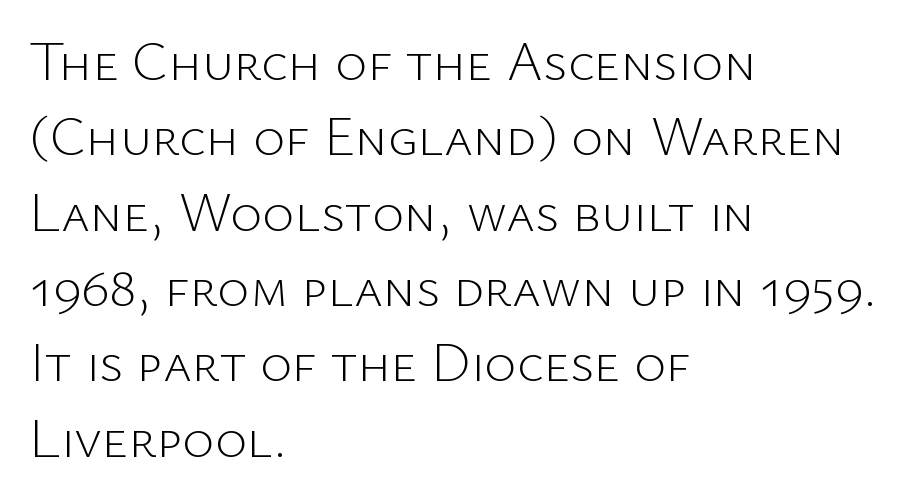
Q: Is the text bold? A: No.
Q: Is the text italic (slanted)? A: No, it is upright.
Q: Is the typeface a serif or a sans-serif typeface? A: Sans-serif.
Q: Is the text underlined? A: No.
Q: How is the paragraph aligned? A: Left-aligned.
Q: Is the spacing between letters normal or unusually wide? A: Normal.
Q: Is the spacing between lines tight, normal or loose? A: Normal.
Q: Width (condensed, normal, or wide)? A: Normal.
Q: Stroke contrast? A: Low.
Q: x-height? A: Medium.
Q: Monospaced? A: No.
